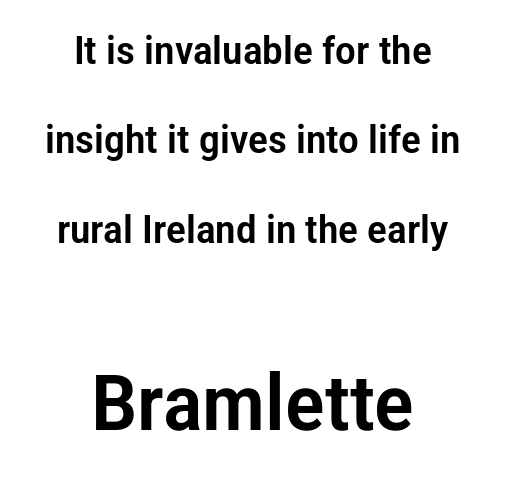
Q: Is the text italic (slanted)? A: No, it is upright.
Q: Is the typeface a serif or a sans-serif typeface? A: Sans-serif.
Q: Is the text underlined? A: No.
Q: How is the paragraph aligned? A: Centered.
Q: Is the spacing between letters normal or unusually wide? A: Normal.
Q: Is the spacing between lines tight, normal or loose? A: Loose.
Q: Which block of text is set in a larger size, the first (top) or the second (bottom)? A: The second (bottom) one.
Q: Width (condensed, normal, or wide)? A: Condensed.
Q: Stroke contrast? A: Low.
Q: x-height? A: Medium.
Q: Monospaced? A: No.
